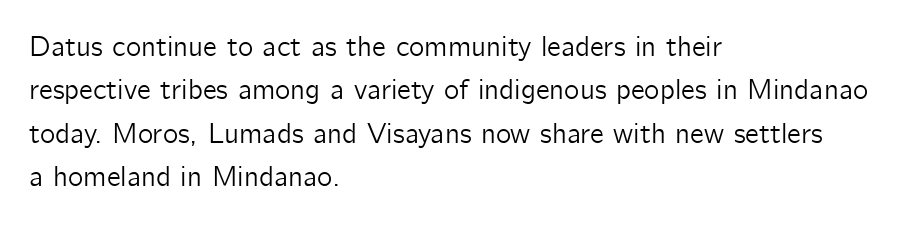
Successive baselines arrive at the customary interval. Characters follow at the spacing the type designer built in. The space directly below the letters is spotless. I'd call this a sans setting — the letters go barefoot. Each line starts at the same left margin while the right side varies. Posture: straight, roman, zero tilt.
